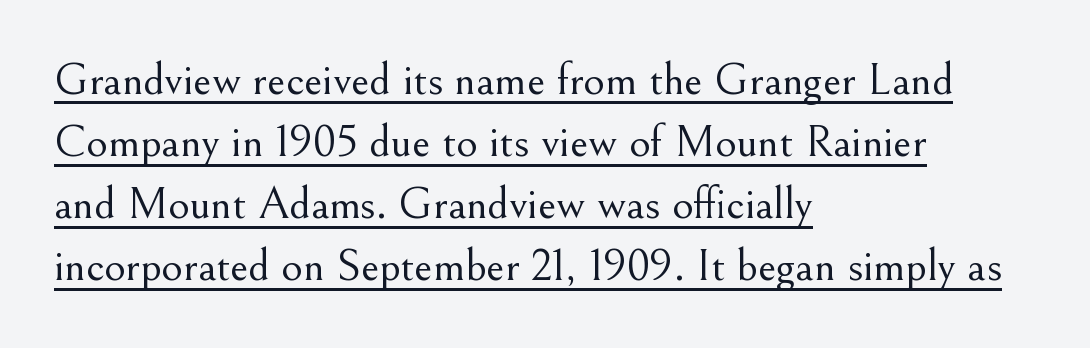
{"serif": "yes", "italic": "no", "bold": "no", "weight": "light", "width": "normal", "stroke_contrast": "medium", "x_height": "small", "monospaced": "no", "underline": "yes", "align": "left", "line_spacing": "normal", "line_spacing_ratio": 1.35, "letter_spacing": "normal", "letter_spacing_em": 0.0, "glyph_px": 46}
